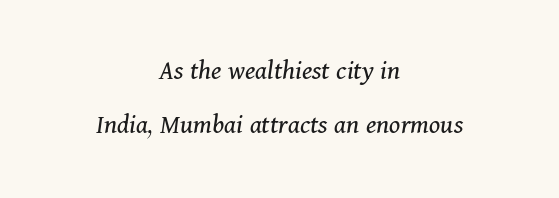
Would a proofreader flag this as italicized? Yes. No extra tracking has been applied to these lines. Rows of type keep a wide berth in the vertical direction. The rendering positions every line midway between the sides. Quick note: underline off.
